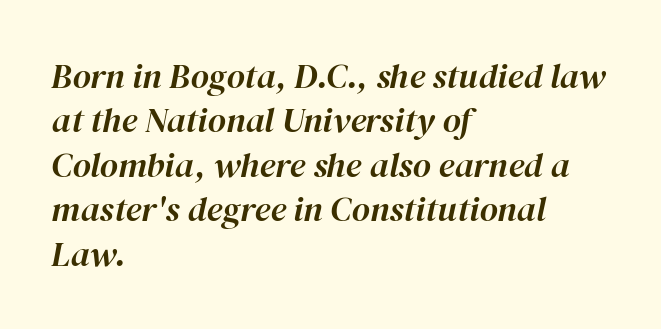
{"italic": "yes", "lean": "right", "slant_degrees": 12, "width": "normal", "stroke_contrast": "high", "x_height": "medium", "monospaced": "no", "underline": "no", "align": "left", "line_spacing": "normal", "line_spacing_ratio": 1.27, "letter_spacing": "normal", "letter_spacing_em": 0.0, "glyph_px": 35}
